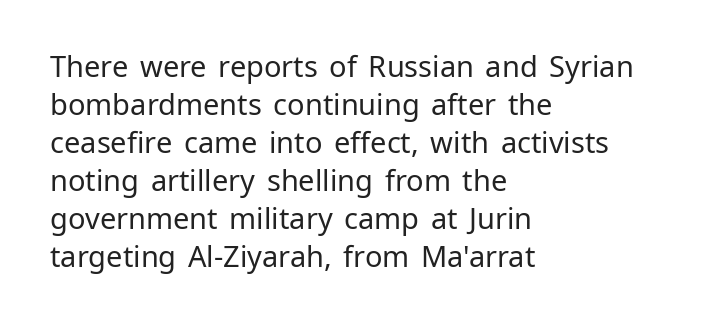
The font sits on the lighter half of the weight spectrum, regular included. The space between consecutive lines is moderate. Proportional: the letters do not fall into vertical columns. Unmarked baselines from the first word to the last.
